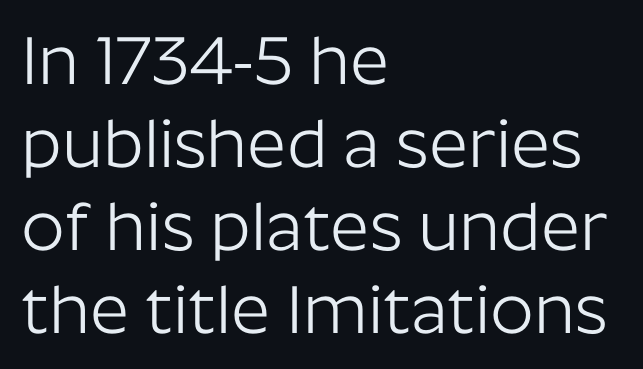
You could not count columns in this text — the font is proportionally spaced. Type without underlining. How are the letters spaced? Ordinarily, with no added tracking. Each line starts at the same left margin while the right side varies. Nothing sits at the stroke ends, so this counts as sans-serif. You can tell it's not italic because the verticals are truly vertical.
